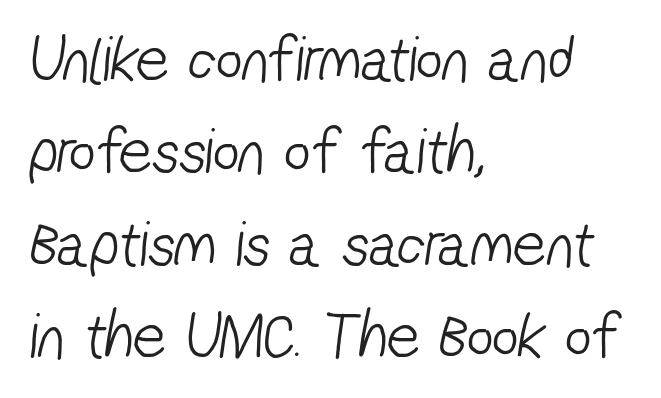
Q: Is the text bold? A: No.
Q: Is the typeface a serif or a sans-serif typeface? A: Sans-serif.
Q: Is the text underlined? A: No.
Q: How is the paragraph aligned? A: Left-aligned.
Q: Is the spacing between letters normal or unusually wide? A: Normal.
Q: Is the spacing between lines tight, normal or loose? A: Normal.
Q: Width (condensed, normal, or wide)? A: Condensed.
Q: Stroke contrast? A: Low.
Q: x-height? A: Medium.
Q: Monospaced? A: No.
